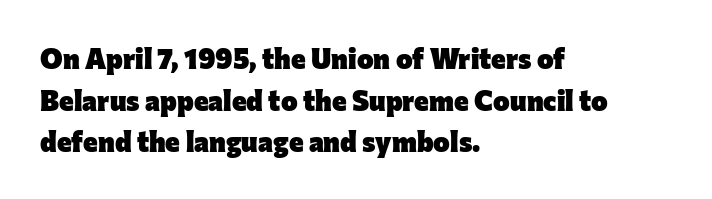
Q: Is the text bold? A: Yes.
Q: Is the text italic (slanted)? A: No, it is upright.
Q: Is the typeface a serif or a sans-serif typeface? A: Sans-serif.
Q: Is the text underlined? A: No.
Q: How is the paragraph aligned? A: Left-aligned.
Q: Is the spacing between letters normal or unusually wide? A: Normal.
Q: Is the spacing between lines tight, normal or loose? A: Normal.
Q: Width (condensed, normal, or wide)? A: Normal.
Q: Stroke contrast? A: Low.
Q: x-height? A: Medium.
Q: Monospaced? A: No.
